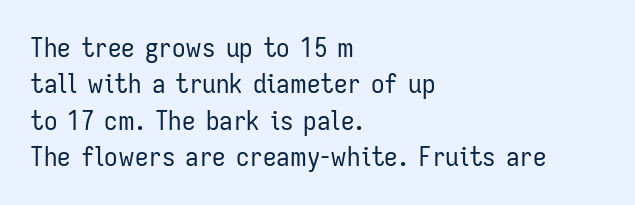
{"italic": "no", "bold": "no", "underline": "no", "align": "left", "line_spacing": "normal", "line_spacing_ratio": 1.35, "letter_spacing": "normal", "letter_spacing_em": 0.0, "glyph_px": 27}
